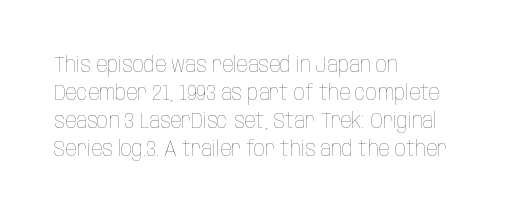
{"italic": "no", "bold": "no", "underline": "no", "align": "left", "line_spacing": "normal", "line_spacing_ratio": 1.27, "letter_spacing": "normal", "letter_spacing_em": 0.0, "glyph_px": 22}
